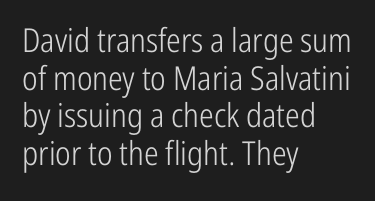
{"serif": "no", "italic": "no", "bold": "no", "weight": "light", "width": "condensed", "stroke_contrast": "low", "x_height": "medium", "monospaced": "no", "underline": "no", "align": "left", "line_spacing": "tight", "line_spacing_ratio": 1.14, "letter_spacing": "normal", "letter_spacing_em": 0.0, "glyph_px": 33}
